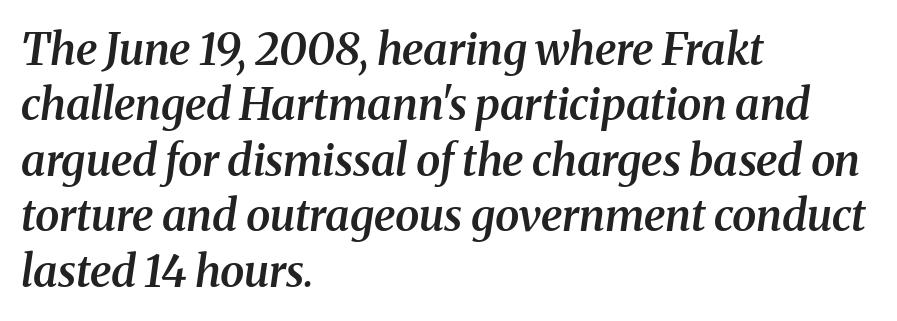
{"serif": "yes", "italic": "yes", "lean": "right", "slant_degrees": 8, "bold": "semi", "weight": "semibold", "width": "normal", "stroke_contrast": "medium", "x_height": "medium", "monospaced": "no", "underline": "no", "align": "left", "line_spacing": "normal", "line_spacing_ratio": 1.26, "letter_spacing": "normal", "letter_spacing_em": 0.0, "glyph_px": 44}
